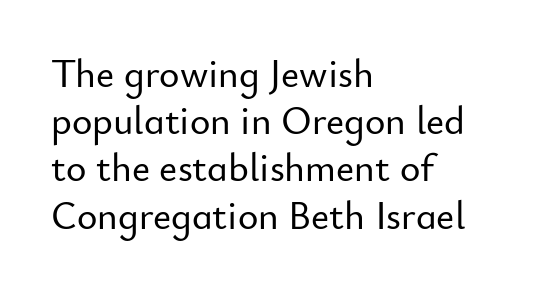
Q: Is the text italic (slanted)? A: No, it is upright.
Q: Is the typeface a serif or a sans-serif typeface? A: Sans-serif.
Q: Is the text underlined? A: No.
Q: How is the paragraph aligned? A: Left-aligned.
Q: Is the spacing between letters normal or unusually wide? A: Normal.
Q: Width (condensed, normal, or wide)? A: Normal.
Q: Stroke contrast? A: Low.
Q: x-height? A: Small.
Q: Monospaced? A: No.
